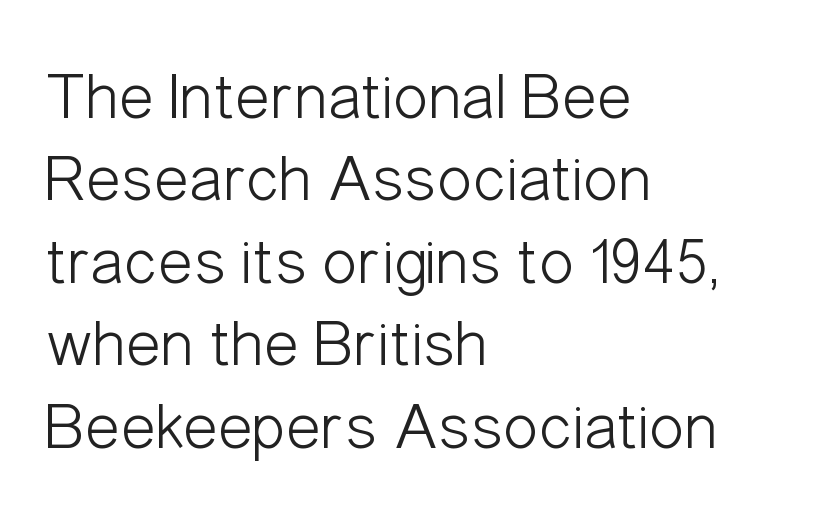
Q: Is the text bold? A: No.
Q: Is the text italic (slanted)? A: No, it is upright.
Q: Is the typeface a serif or a sans-serif typeface? A: Sans-serif.
Q: Is the text underlined? A: No.
Q: How is the paragraph aligned? A: Left-aligned.
Q: Is the spacing between letters normal or unusually wide? A: Normal.
Q: Is the spacing between lines tight, normal or loose? A: Normal.
Q: Width (condensed, normal, or wide)? A: Condensed.
Q: Stroke contrast? A: Low.
Q: x-height? A: Medium.
Q: Monospaced? A: No.
